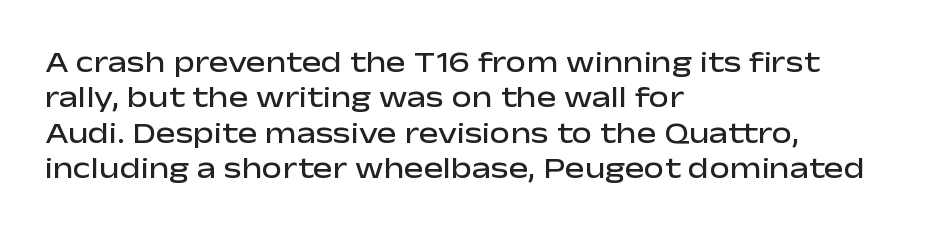
The image shows 29 px semibold, wide sans-serif type, upright; set left-aligned, line spacing 1.22x, normal letter spacing, not underlined; low stroke contrast and a medium x-height.
